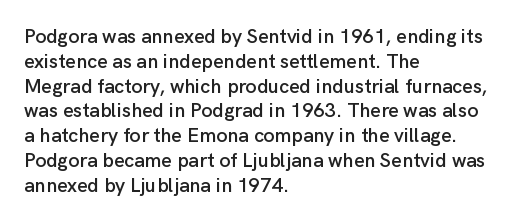
A roman cut, with each character standing at attention. The letters sit at their default tracking, neither squeezed nor spread. Compared with a centered layout, this one pins lines to the left instead. Clear beneath every line of the passage.
